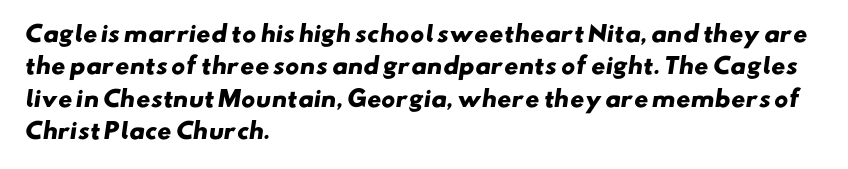
Q: Is the text bold? A: Yes.
Q: Is the text underlined? A: No.
Q: How is the paragraph aligned? A: Left-aligned.
Q: Is the spacing between letters normal or unusually wide? A: Normal.
Q: Is the spacing between lines tight, normal or loose? A: Normal.
